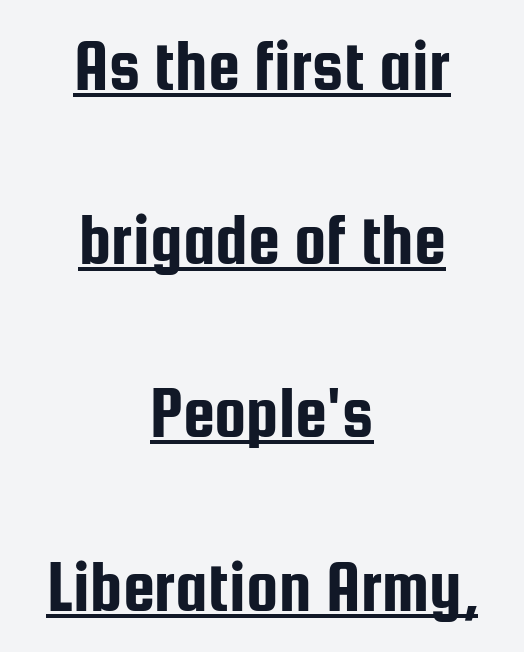
Q: Is the text italic (slanted)? A: No, it is upright.
Q: Is the typeface a serif or a sans-serif typeface? A: Sans-serif.
Q: Is the text underlined? A: Yes.
Q: How is the paragraph aligned? A: Centered.
Q: Is the spacing between letters normal or unusually wide? A: Normal.
Q: Is the spacing between lines tight, normal or loose? A: Loose.
Q: Width (condensed, normal, or wide)? A: Condensed.
Q: Stroke contrast? A: Low.
Q: x-height? A: Medium.
Q: Monospaced? A: No.
